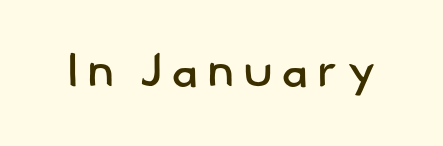
Q: Is the text bold? A: No.
Q: Is the typeface a serif or a sans-serif typeface? A: Sans-serif.
Q: Is the text underlined? A: No.
Q: Width (condensed, normal, or wide)? A: Normal.
Q: Stroke contrast? A: Low.
Q: x-height? A: Small.
Q: Monospaced? A: No.
